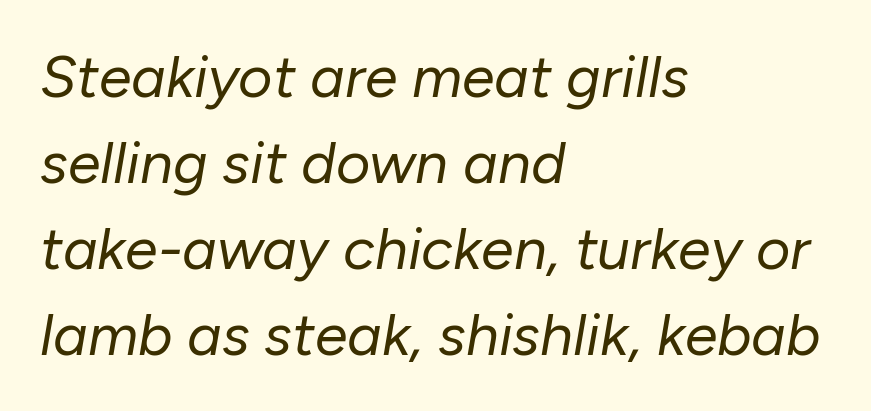
The image shows 59 px regular-weight type, italic (leaning right); set left-aligned, normal line spacing (1.46x), normal letter spacing, not underlined; low stroke contrast and a medium x-height.
